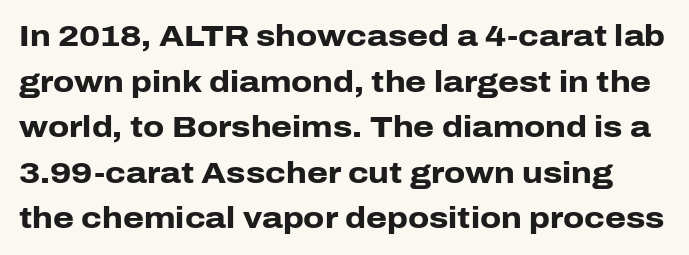
The glyphs in this specimen are sans serif. Words appear dense and cohesive because spacing is normal. A clean baseline with only descenders dipping below it. The face used here is proportionally spaced, like ordinary book or web type. The glyphs have the mass of a bold cut.
